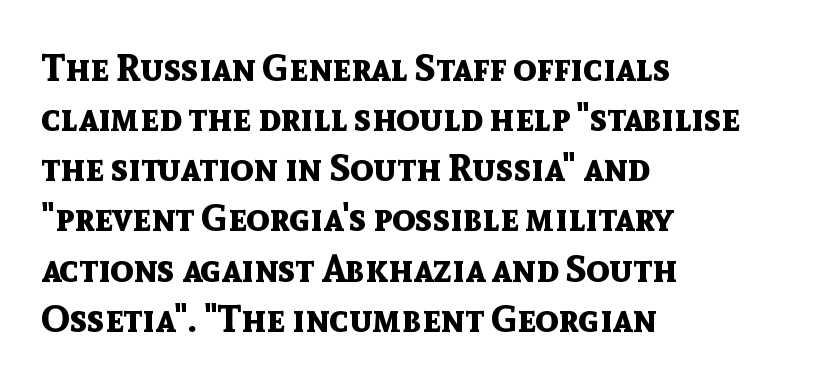
The image shows 38 px bold sans-serif type, upright; set left-aligned, normal line spacing (1.32x), normal letter spacing, not underlined; a medium x-height.
